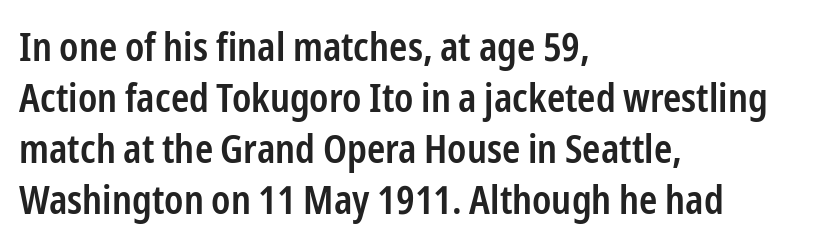
{"serif": "no", "italic": "no", "bold": "semi", "weight": "semibold", "width": "condensed", "stroke_contrast": "low", "x_height": "medium", "monospaced": "no", "underline": "no", "align": "left", "line_spacing": "normal", "line_spacing_ratio": 1.31, "letter_spacing": "normal", "letter_spacing_em": 0.0, "glyph_px": 39}
